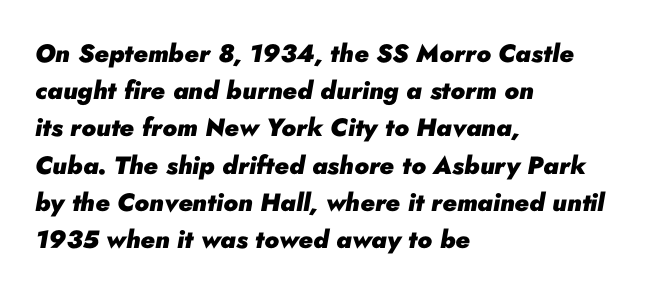
{"italic": "yes", "lean": "right", "slant_degrees": 10, "bold": "yes", "underline": "no", "align": "left", "line_spacing": "normal", "line_spacing_ratio": 1.49, "letter_spacing": "normal", "letter_spacing_em": 0.0, "glyph_px": 25}
